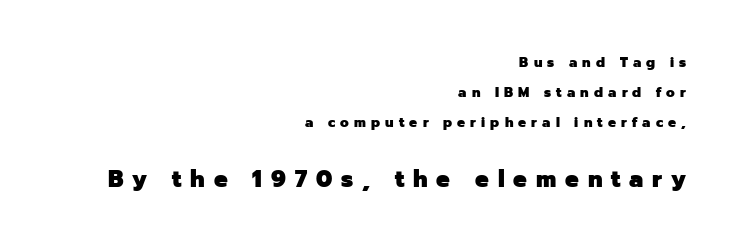
{"italic": "no", "bold": "yes", "underline": "no", "align": "right", "line_spacing": "loose", "line_spacing_ratio": 2.15, "letter_spacing": "wide", "letter_spacing_em": 0.37, "larger_block": "second", "size_ratio": 1.71, "glyph_px": 24}
